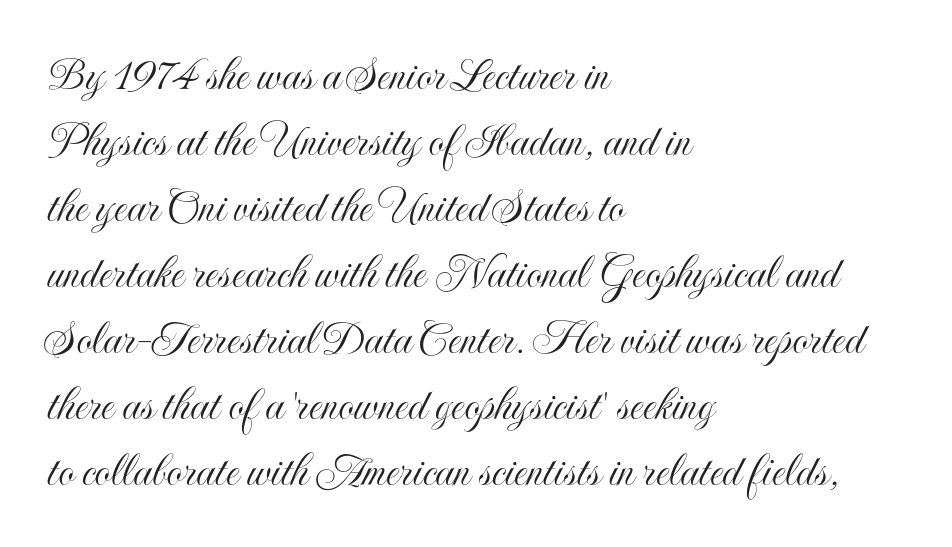
The typesetter chose a ragged-right arrangement here. These lines are rendered in a variable-pitch font. Letters rest on an invisible, unmarked baseline. Spacing between characters is what you'd get straight out of the box. Horizontal bands of white between lines are of average thickness.
